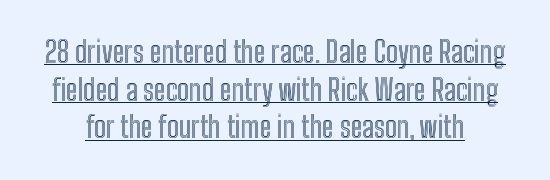
Q: Is the text italic (slanted)? A: No, it is upright.
Q: Is the text underlined? A: Yes.
Q: Is the spacing between letters normal or unusually wide? A: Normal.
Q: Is the spacing between lines tight, normal or loose? A: Normal.
Q: Width (condensed, normal, or wide)? A: Condensed.
Q: x-height? A: Medium.
Q: Monospaced? A: No.
